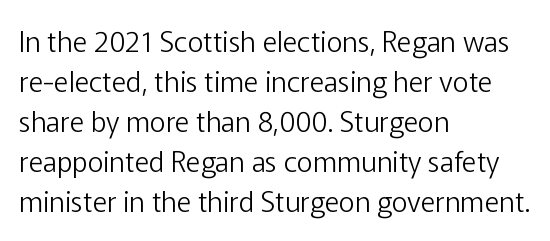
{"serif": "no", "italic": "no", "bold": "no", "weight": "light", "width": "normal", "stroke_contrast": "low", "x_height": "medium", "monospaced": "no", "underline": "no", "align": "left", "line_spacing": "normal", "line_spacing_ratio": 1.43, "letter_spacing": "normal", "letter_spacing_em": 0.0, "glyph_px": 28}
